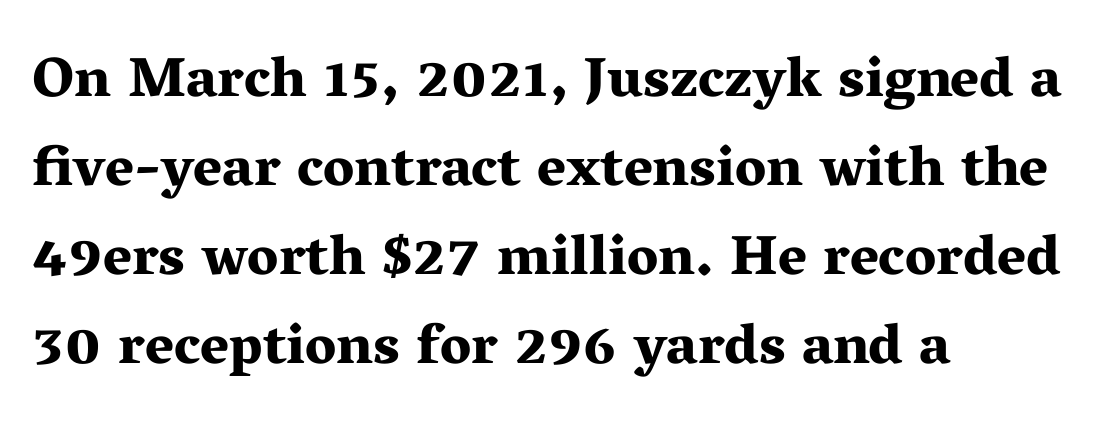
The image shows 56 px bold, wide serif type, upright; set left-aligned, normal line spacing (1.59x), normal letter spacing, not underlined; medium stroke contrast and a medium x-height.
